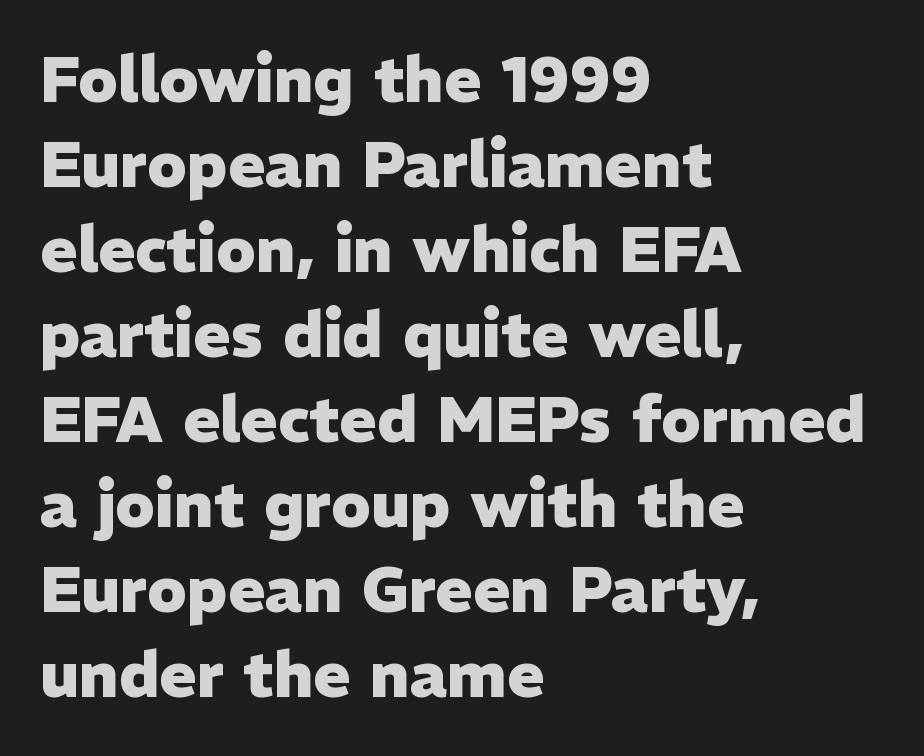
Q: Is the text bold? A: Yes.
Q: Is the text italic (slanted)? A: No, it is upright.
Q: Is the typeface a serif or a sans-serif typeface? A: Sans-serif.
Q: Is the text underlined? A: No.
Q: How is the paragraph aligned? A: Left-aligned.
Q: Is the spacing between letters normal or unusually wide? A: Normal.
Q: Is the spacing between lines tight, normal or loose? A: Normal.
Q: Width (condensed, normal, or wide)? A: Normal.
Q: Stroke contrast? A: Low.
Q: x-height? A: Medium.
Q: Monospaced? A: No.
